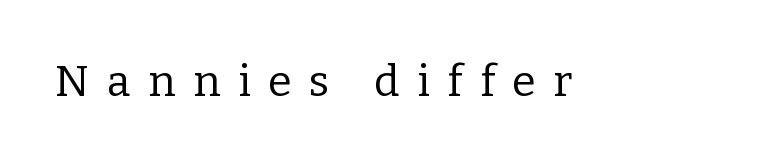
The gap between lines stays unmarked. Is this a heavy cut? Hardly; it is regular or lighter. The letters advance in unequal steps, a hallmark of proportional type. The letters are spread apart with noticeably loose tracking.
